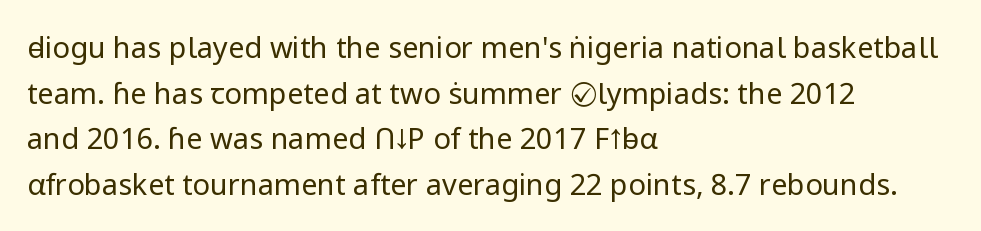
Q: Is the text bold? A: No.
Q: Is the text italic (slanted)? A: No, it is upright.
Q: Is the typeface a serif or a sans-serif typeface? A: Sans-serif.
Q: Is the text underlined? A: No.
Q: How is the paragraph aligned? A: Left-aligned.
Q: Is the spacing between letters normal or unusually wide? A: Normal.
Q: Is the spacing between lines tight, normal or loose? A: Normal.
Q: Width (condensed, normal, or wide)? A: Normal.
Q: Stroke contrast? A: Low.
Q: x-height? A: Medium.
Q: Monospaced? A: No.
